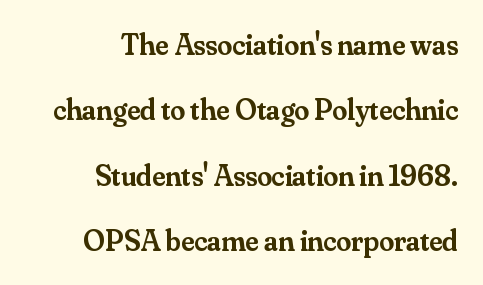
The image shows 30 px semibold serif type, upright; set right-aligned, loose line spacing (2.18x), normal letter spacing, not underlined; medium stroke contrast and a small x-height.
